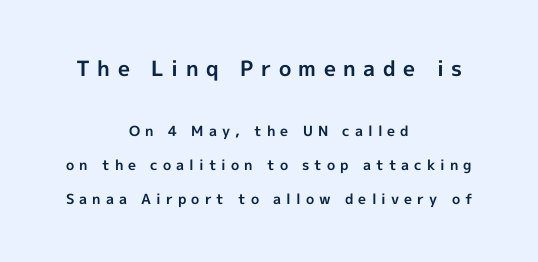
{"italic": "no", "bold": "yes", "underline": "no", "align": "center", "line_spacing": "loose", "line_spacing_ratio": 2.41, "letter_spacing": "wide", "letter_spacing_em": 0.36, "larger_block": "first", "size_ratio": 1.5, "glyph_px": 21}
